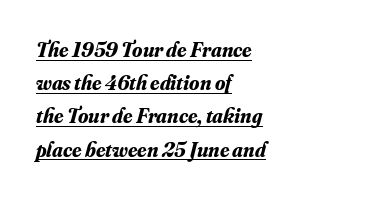
Q: Is the text bold? A: Yes.
Q: Is the text italic (slanted)? A: Yes, it leans right by about 16 degrees.
Q: Is the text underlined? A: Yes.
Q: How is the paragraph aligned? A: Left-aligned.
Q: Is the spacing between letters normal or unusually wide? A: Normal.
Q: Is the spacing between lines tight, normal or loose? A: Normal.
